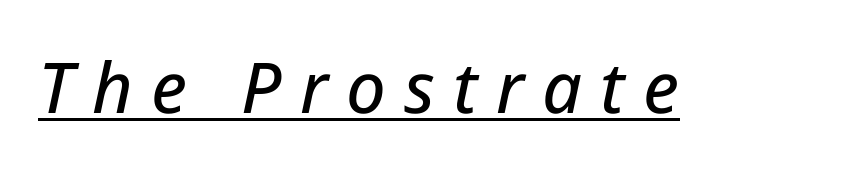
Here the designer chose a conventional face with non-uniform glyph widths. The rendering applies a slant to the glyphs. Each word looks stretched out because of the extra space between its letters. Caption: lettering with a line underneath.
